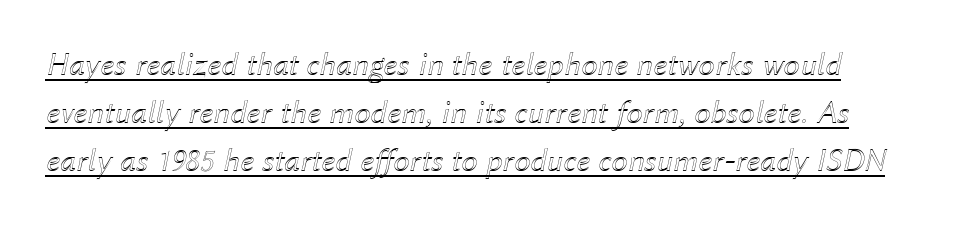
Q: Is the text italic (slanted)? A: Yes, it leans right by about 12 degrees.
Q: Is the text underlined? A: Yes.
Q: Is the spacing between letters normal or unusually wide? A: Normal.
Q: Is the spacing between lines tight, normal or loose? A: Normal.
Q: Width (condensed, normal, or wide)? A: Normal.
Q: x-height? A: Medium.
Q: Monospaced? A: No.
